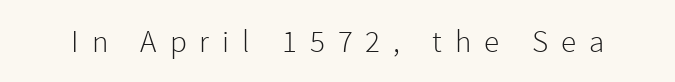
{"serif": "no", "italic": "no", "bold": "no", "weight": "light", "width": "normal", "x_height": "medium", "monospaced": "no", "underline": "no", "letter_spacing": "wide", "letter_spacing_em": 0.42, "glyph_px": 31}
